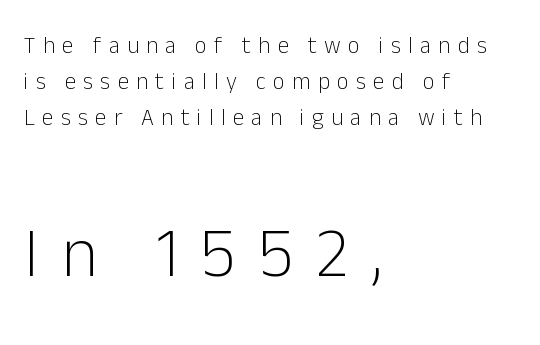
Q: Is the text bold? A: No.
Q: Is the text italic (slanted)? A: No, it is upright.
Q: Is the typeface a serif or a sans-serif typeface? A: Sans-serif.
Q: Is the text underlined? A: No.
Q: How is the paragraph aligned? A: Left-aligned.
Q: Is the spacing between letters normal or unusually wide? A: Unusually wide.
Q: Is the spacing between lines tight, normal or loose? A: Normal.
Q: Which block of text is set in a larger size, the first (top) or the second (bottom)? A: The second (bottom) one.
Q: Width (condensed, normal, or wide)? A: Normal.
Q: Stroke contrast? A: Low.
Q: x-height? A: Medium.
Q: Monospaced? A: No.
